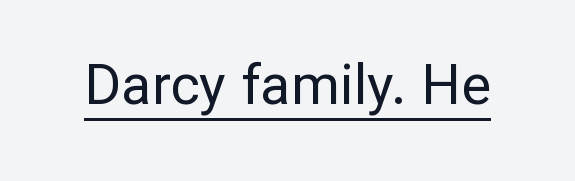
The image shows 56 px regular-weight sans-serif type, upright; set normal letter spacing, underlined; low stroke contrast and a medium x-height.
